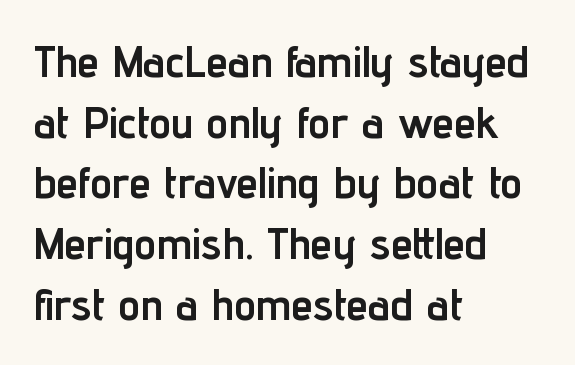
Serifs: no, the terminals of the letterforms are clean. A typesetter would call this proportional, since set widths differ per character. Descenders are the only things crossing below the line. Designer's note — italics off, roman on. The letters are bold, with thick, heavy strokes.
